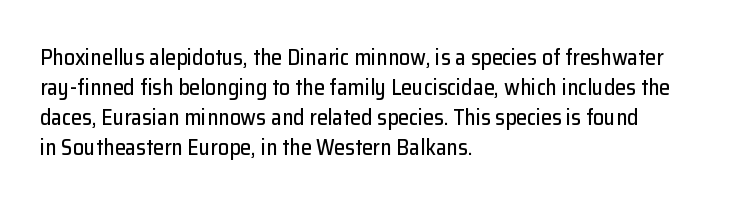
{"italic": "no", "underline": "no", "align": "left", "line_spacing": "normal", "line_spacing_ratio": 1.36, "letter_spacing": "normal", "letter_spacing_em": 0.0, "glyph_px": 22}
